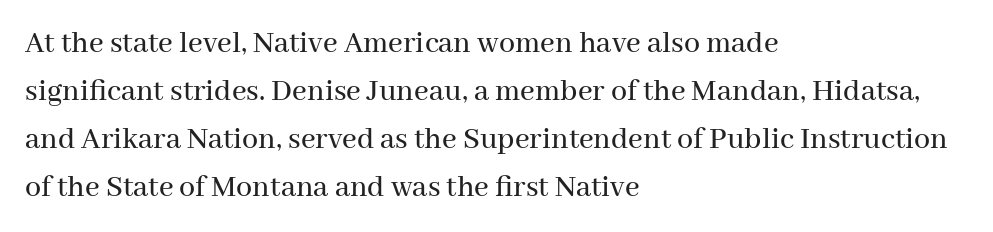
The passage shown is not underscored anywhere. Observe the serifs anchoring each vertical stroke in this sample. Here the designer chose a conventional face with non-uniform glyph widths. Caption: multi-line text, flush left, ragged right. Style check: upright.
